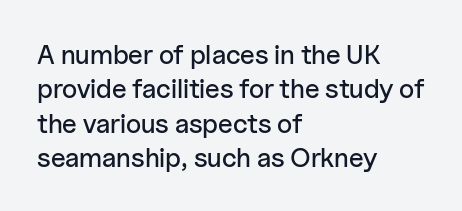
The image shows 27 px text type, upright; set left-aligned, normal line spacing (1.27x), normal letter spacing, not underlined.
